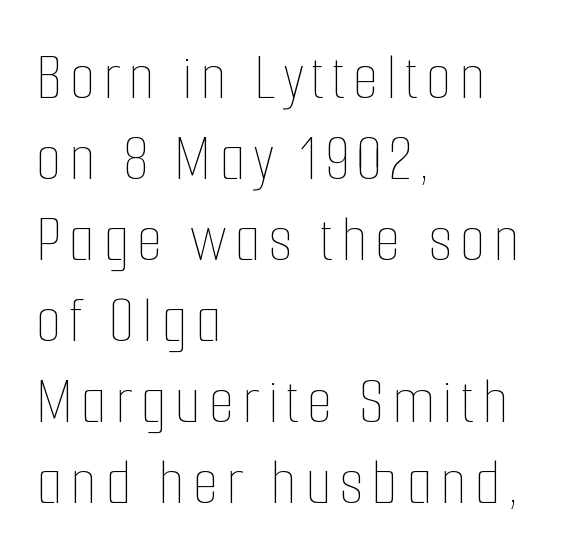
{"italic": "no", "bold": "no", "weight": "thin", "width": "condensed", "stroke_contrast": "low", "x_height": "medium", "monospaced": "no", "underline": "no", "align": "left", "line_spacing_ratio": 1.19, "glyph_px": 68}
